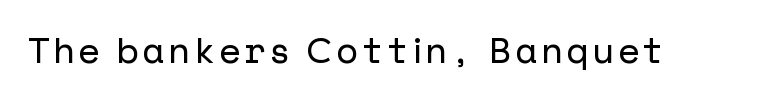
Each letter's strokes conclude bluntly, with no projecting serifs. Clear beneath every line of the passage. Does the lettering tilt? It doesn't — this is upright.
